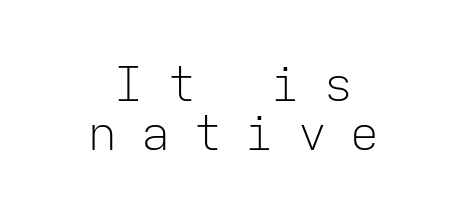
Spacing between characters has been opened up far beyond the box default. Horizontal bands of white between lines are thin slivers. The strokes carry an ordinary text weight at most. Just letters on the line, the space beneath them empty. Do the characters align in a grid? Yes, the font is monospaced. The characters display no serif detailing; their extremities are plain.
